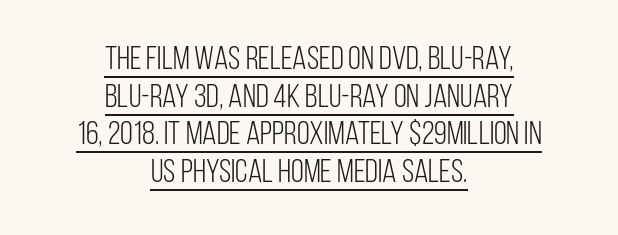
Q: Is the text bold? A: No.
Q: Is the text italic (slanted)? A: No, it is upright.
Q: Is the typeface a serif or a sans-serif typeface? A: Sans-serif.
Q: Is the text underlined? A: Yes.
Q: How is the paragraph aligned? A: Centered.
Q: Is the spacing between letters normal or unusually wide? A: Normal.
Q: Is the spacing between lines tight, normal or loose? A: Tight.
Q: Width (condensed, normal, or wide)? A: Condensed.
Q: Stroke contrast? A: Low.
Q: x-height? A: Large.
Q: Monospaced? A: No.
